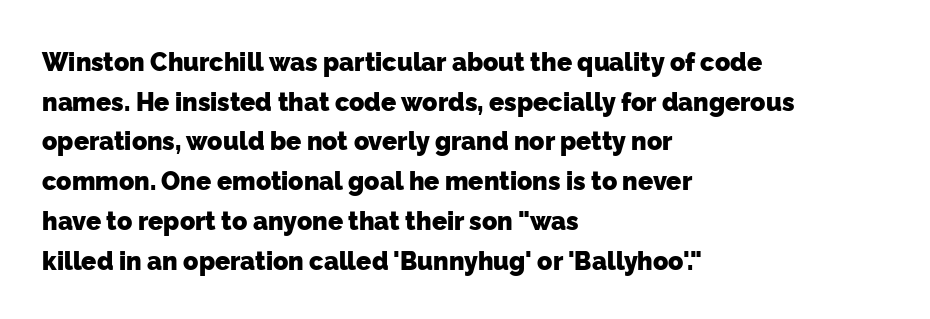
The image shows 25 px bold type; set left-aligned, normal line spacing (1.59x), normal letter spacing, not underlined.
